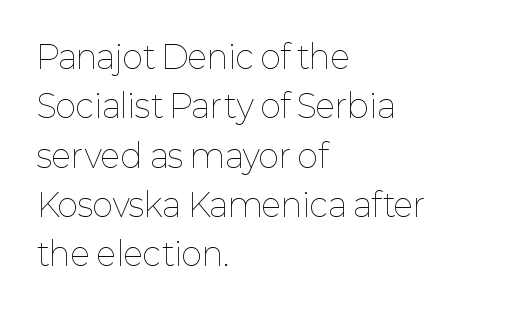
The image shows 32 px thin type, upright; set left-aligned, normal line spacing (1.54x), normal letter spacing, not underlined; low stroke contrast and a medium x-height.
